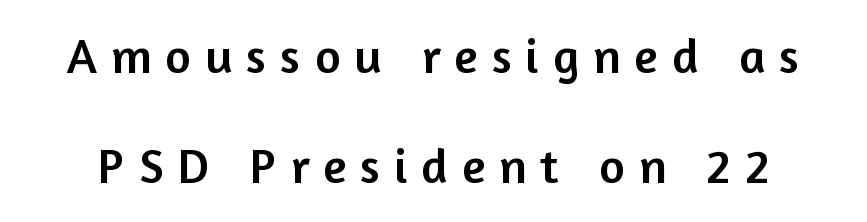
Q: Is the text italic (slanted)? A: No, it is upright.
Q: Is the typeface a serif or a sans-serif typeface? A: Sans-serif.
Q: Is the text underlined? A: No.
Q: Is the spacing between letters normal or unusually wide? A: Unusually wide.
Q: Is the spacing between lines tight, normal or loose? A: Loose.
Q: Width (condensed, normal, or wide)? A: Normal.
Q: Stroke contrast? A: Low.
Q: x-height? A: Medium.
Q: Monospaced? A: No.
